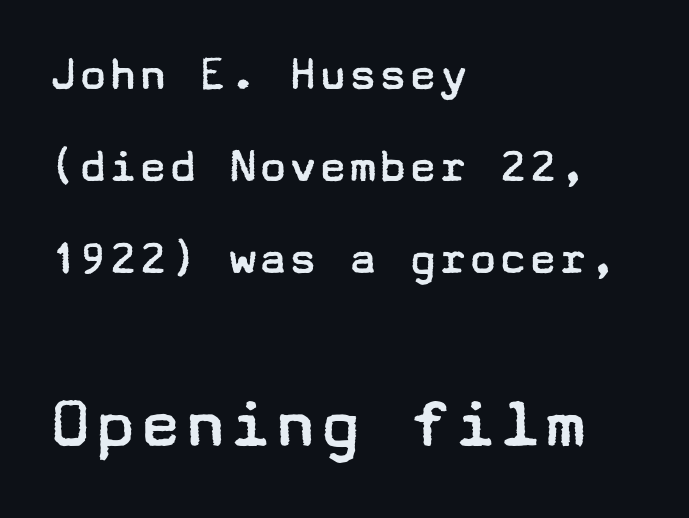
Bigger letters appear in the bottom chunk; the top chunk is reduced. The passage shown is not bold in any degree. The paragraph shown leans on its left margin. Caption: standard tracking, unaltered.
